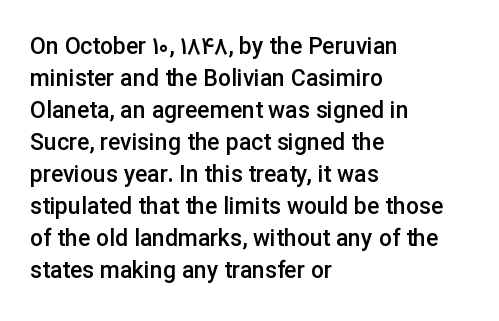
Compared with an ordinary text face, these strokes are moderately heavier — a semibold. Unlike italic type, these characters show no tilt at all. The leading is moderate, giving the passage an even texture. No extra tracking has been applied to these lines.
